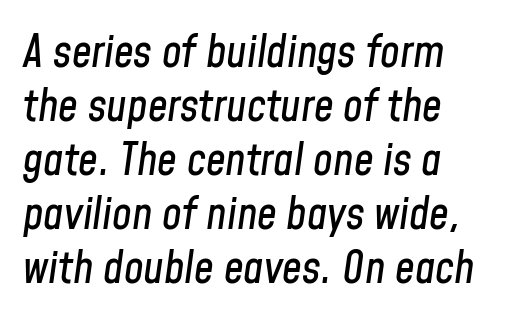
Q: Is the text italic (slanted)? A: Yes, it leans right by about 8 degrees.
Q: Is the text underlined? A: No.
Q: How is the paragraph aligned? A: Left-aligned.
Q: Is the spacing between letters normal or unusually wide? A: Normal.
Q: Width (condensed, normal, or wide)? A: Condensed.
Q: Stroke contrast? A: Low.
Q: x-height? A: Medium.
Q: Monospaced? A: No.
